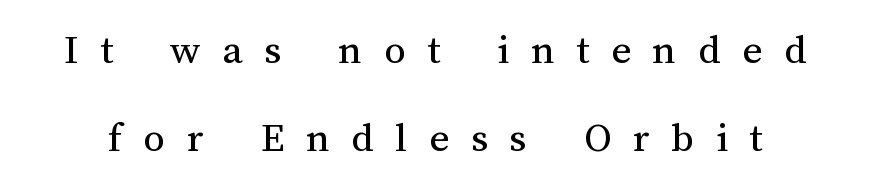
Q: Is the text bold? A: No.
Q: Is the text italic (slanted)? A: No, it is upright.
Q: Is the text underlined? A: No.
Q: Is the spacing between letters normal or unusually wide? A: Unusually wide.
Q: Is the spacing between lines tight, normal or loose? A: Loose.
Q: Width (condensed, normal, or wide)? A: Normal.
Q: Stroke contrast? A: Medium.
Q: x-height? A: Medium.
Q: Monospaced? A: No.
